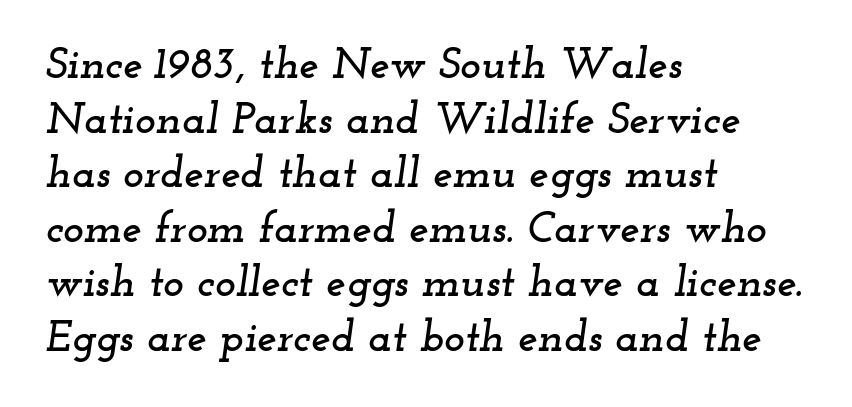
Q: Is the text italic (slanted)? A: Yes, it leans right by about 12 degrees.
Q: Is the typeface a serif or a sans-serif typeface? A: Serif.
Q: Is the text underlined? A: No.
Q: How is the paragraph aligned? A: Left-aligned.
Q: Is the spacing between letters normal or unusually wide? A: Normal.
Q: Width (condensed, normal, or wide)? A: Wide.
Q: Stroke contrast? A: Low.
Q: x-height? A: Small.
Q: Monospaced? A: No.
